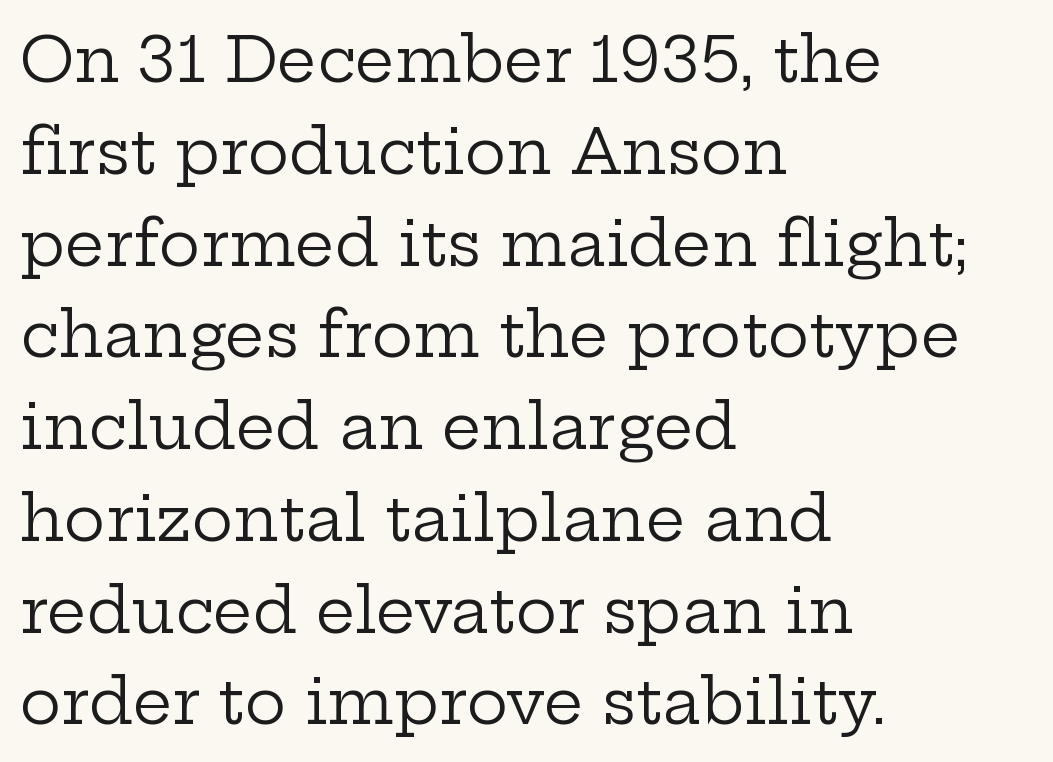
{"serif": "yes", "italic": "no", "bold": "no", "weight": "regular", "width": "wide", "stroke_contrast": "low", "x_height": "medium", "monospaced": "no", "underline": "no", "align": "left", "line_spacing": "normal", "line_spacing_ratio": 1.48, "letter_spacing": "normal", "letter_spacing_em": 0.0, "glyph_px": 62}
